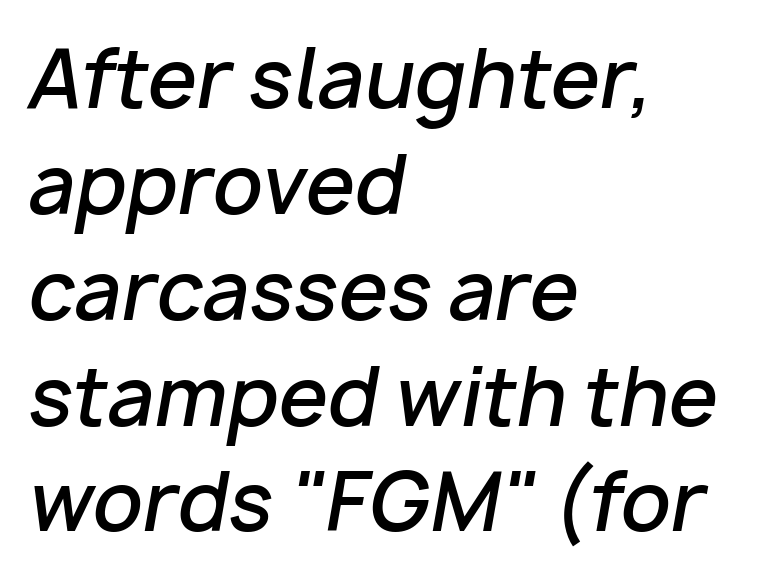
The image shows 79 px semibold type, italic (leaning right); set left-aligned, normal line spacing (1.34x), normal letter spacing, not underlined; low stroke contrast and a medium x-height.
